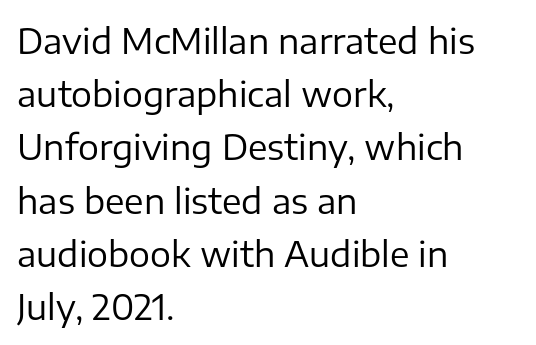
Character widths vary here, with narrow letters taking less room than wide ones. The lines are quadded left. Look at the bottom of the vertical strokes: they stop flat, with no serifs. Baseline-to-baseline distance is the conventional proportion of letter height. The type is set solid horizontally, with unmodified tracking. The font is comparable to plain body text, perhaps lighter.
